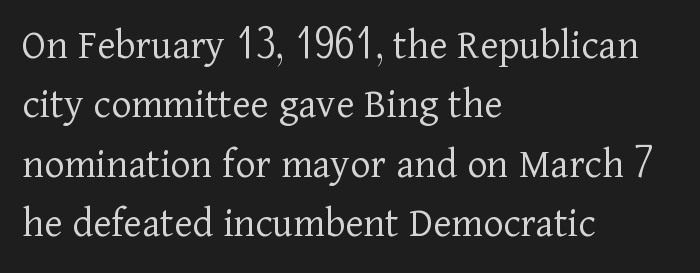
Q: Is the text bold? A: No.
Q: Is the text italic (slanted)? A: No, it is upright.
Q: Is the typeface a serif or a sans-serif typeface? A: Serif.
Q: Is the text underlined? A: No.
Q: How is the paragraph aligned? A: Left-aligned.
Q: Is the spacing between letters normal or unusually wide? A: Normal.
Q: Is the spacing between lines tight, normal or loose? A: Normal.
Q: Width (condensed, normal, or wide)? A: Normal.
Q: Stroke contrast? A: Low.
Q: x-height? A: Medium.
Q: Monospaced? A: No.
